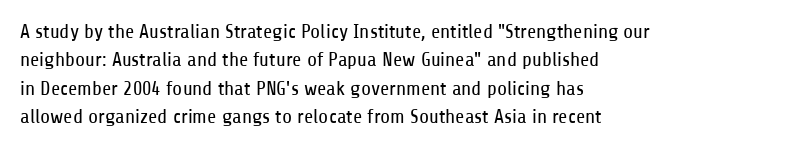
The image shows 20 px text type, upright; set left-aligned, normal line spacing (1.42x), normal letter spacing, not underlined.
